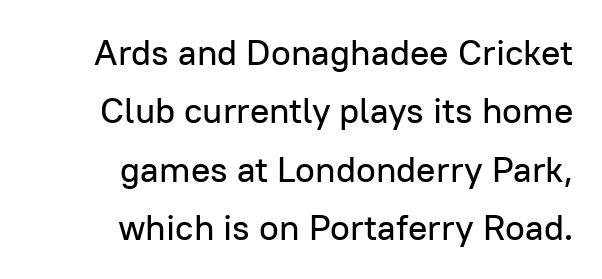
The image shows 36 px sans-serif type, upright; set right-aligned, normal line spacing (1.62x), normal letter spacing, not underlined; low stroke contrast and a medium x-height.
